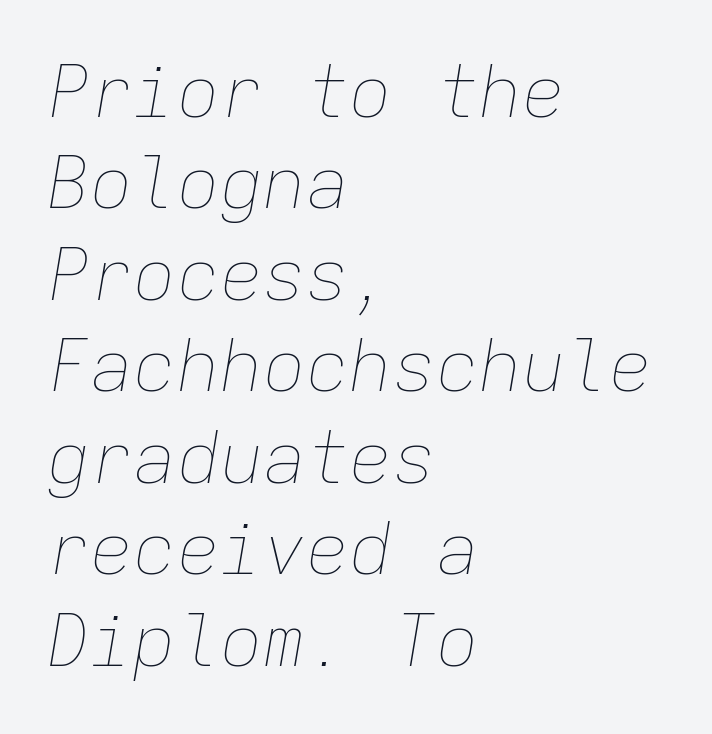
{"italic": "yes", "lean": "right", "slant_degrees": 9, "bold": "no", "weight": "thin", "width": "normal", "stroke_contrast": "low", "x_height": "medium", "monospaced": "yes", "underline": "no", "align": "left", "line_spacing": "normal", "line_spacing_ratio": 1.27, "letter_spacing": "normal", "letter_spacing_em": 0.0, "glyph_px": 72}
